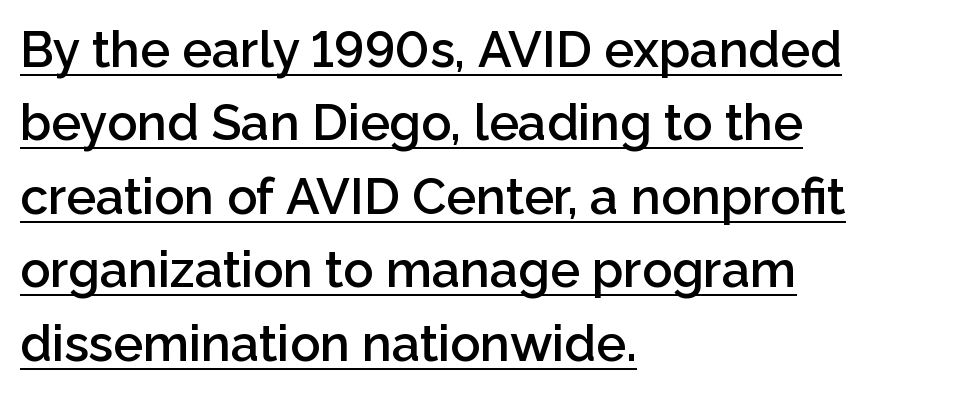
Q: Is the text bold? A: Semi-bold.
Q: Is the text italic (slanted)? A: No, it is upright.
Q: Is the typeface a serif or a sans-serif typeface? A: Sans-serif.
Q: Is the text underlined? A: Yes.
Q: How is the paragraph aligned? A: Left-aligned.
Q: Is the spacing between letters normal or unusually wide? A: Normal.
Q: Is the spacing between lines tight, normal or loose? A: Normal.
Q: Width (condensed, normal, or wide)? A: Normal.
Q: Stroke contrast? A: Low.
Q: x-height? A: Medium.
Q: Monospaced? A: No.
